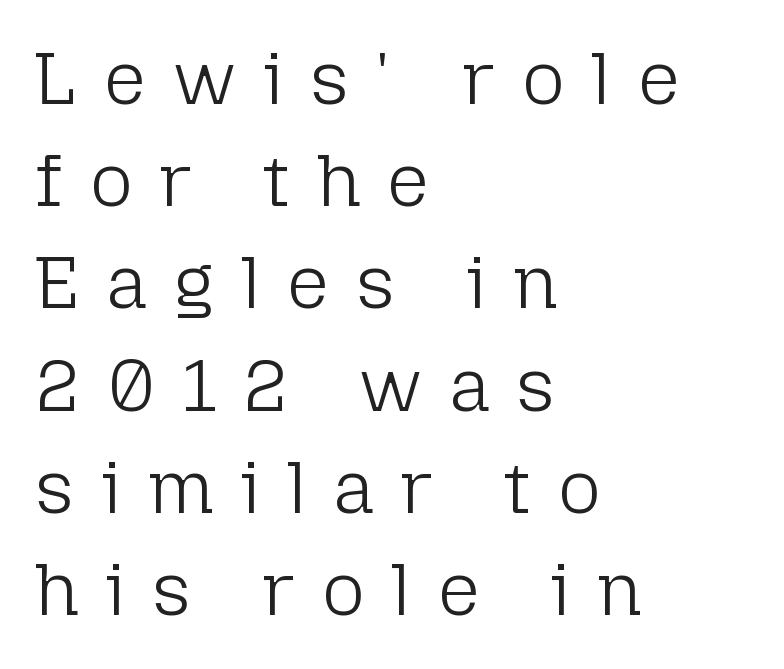
The passage shown has open, widely tracked lettering throughout. Classification — sans serif. Check under the words: just untouched page. Nope, not italic — everything's standing straight.
